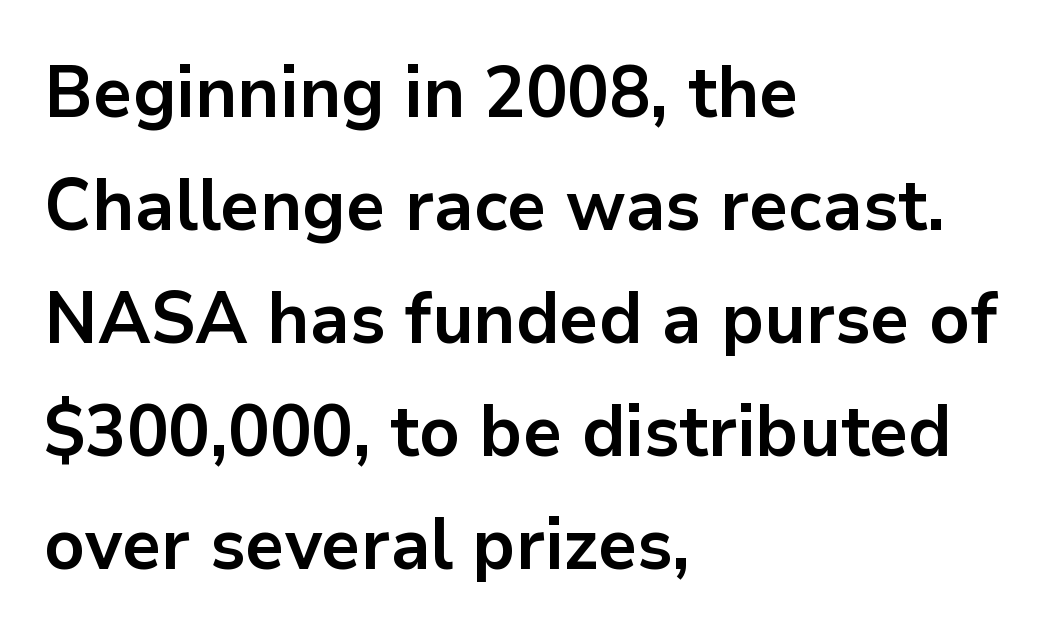
The image shows 72 px bold sans-serif type, upright; set left-aligned, normal line spacing (1.57x), normal letter spacing, not underlined; low stroke contrast and a medium x-height.
